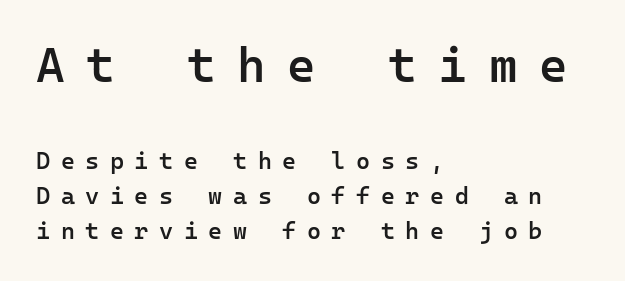
Scale decreases going downward across the two blocks. Think of a typewriter: that constant character pitch is what you see here. Leading matches the norm, producing a regular column. Caption: multi-line text, flush left, ragged right.
